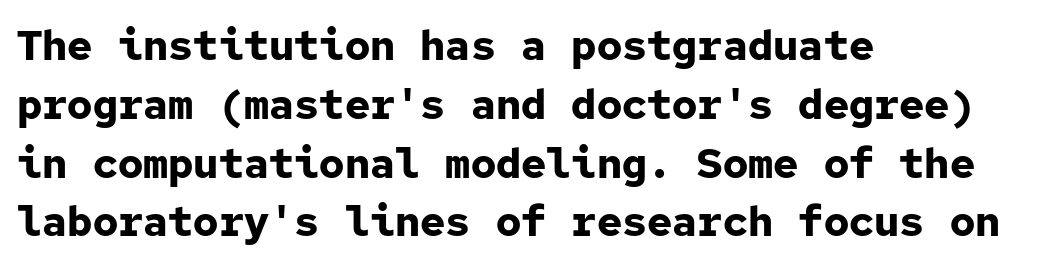
{"serif": "no", "italic": "no", "bold": "yes", "weight": "bold", "width": "normal", "stroke_contrast": "low", "x_height": "medium", "monospaced": "yes", "underline": "no", "align": "left", "line_spacing": "normal", "line_spacing_ratio": 1.4, "letter_spacing": "normal", "letter_spacing_em": 0.0, "glyph_px": 42}
